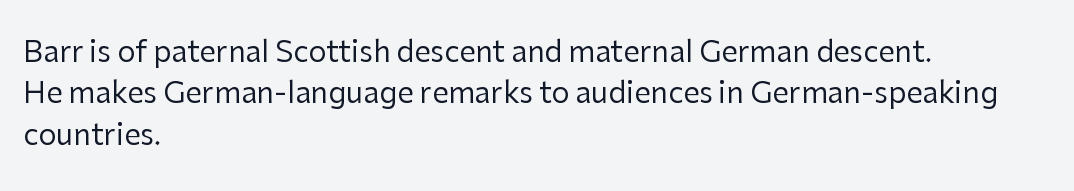
Q: Is the text bold? A: No.
Q: Is the text italic (slanted)? A: No, it is upright.
Q: Is the typeface a serif or a sans-serif typeface? A: Sans-serif.
Q: Is the text underlined? A: No.
Q: How is the paragraph aligned? A: Left-aligned.
Q: Is the spacing between letters normal or unusually wide? A: Normal.
Q: Is the spacing between lines tight, normal or loose? A: Normal.
Q: Width (condensed, normal, or wide)? A: Normal.
Q: Stroke contrast? A: Low.
Q: x-height? A: Medium.
Q: Monospaced? A: No.
